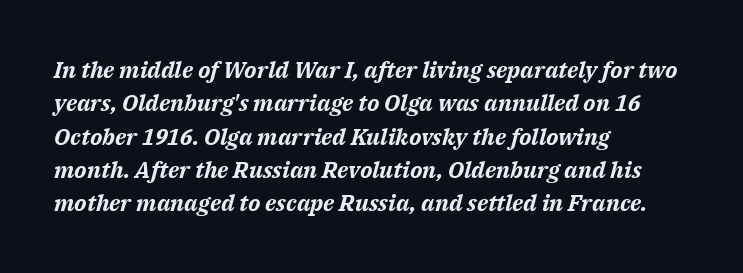
Caption: standard tracking, unaltered. The font is running at its bold setting. Regular leading. Yep, that's italic — everything's leaning. One-word summary of the alignment: left.
